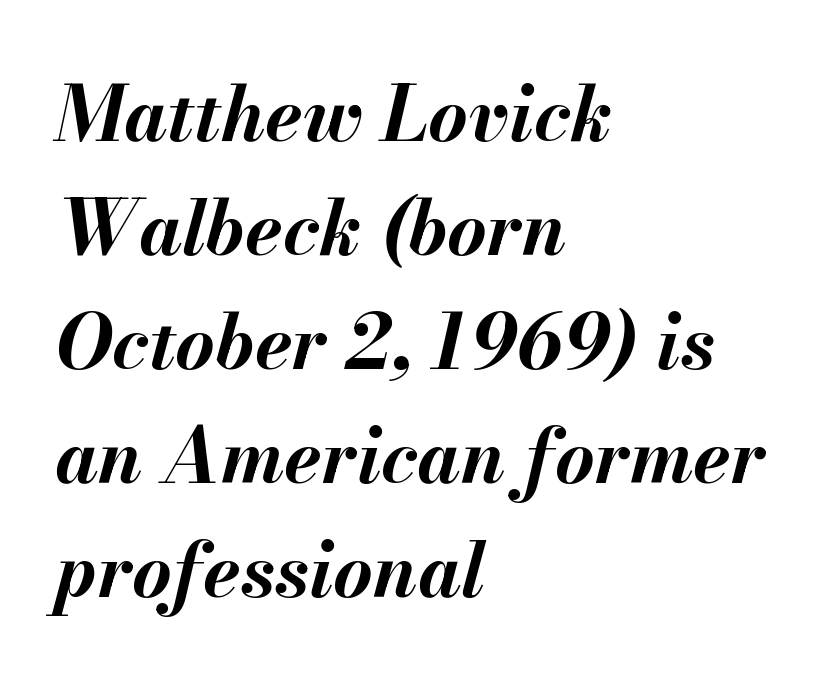
{"italic": "yes", "lean": "right", "slant_degrees": 13, "bold": "yes", "weight": "bold", "width": "normal", "stroke_contrast": "medium", "x_height": "small", "monospaced": "no", "underline": "no", "align": "left", "line_spacing": "normal", "line_spacing_ratio": 1.5, "letter_spacing": "normal", "letter_spacing_em": 0.0, "glyph_px": 76}
